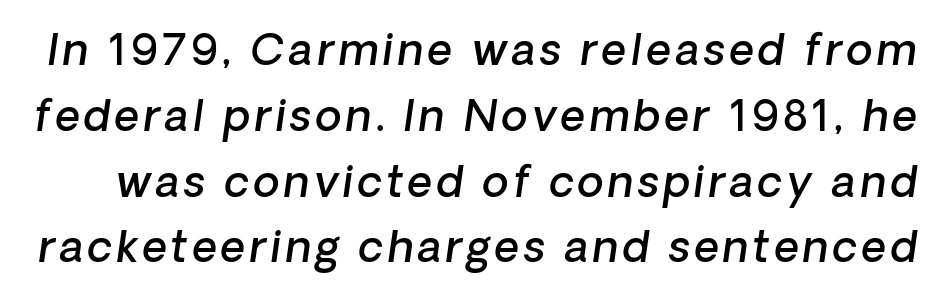
The image shows 43 px semibold type, italic (leaning right); set normal line spacing (1.53x), not underlined; low stroke contrast and a medium x-height.
